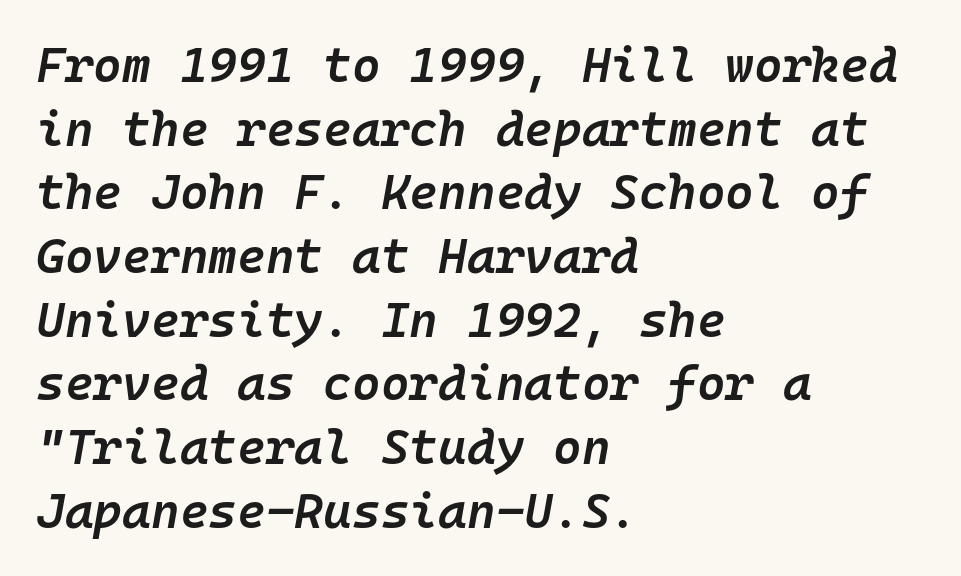
The whole block is typeset with a tilt. In CSS terms this would be text-align: left. The leading is moderate, giving the passage an even texture. Each word holds together tightly as a unit, with standard inter-letter gaps. You could count columns in this text — the font is strictly monospaced. Summary of weight: moderately heavy, a semibold.
